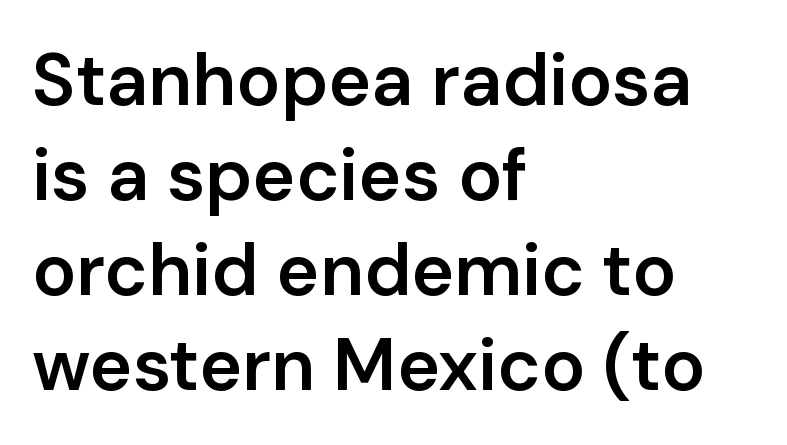
Line spacing here is normal. Emphasis by weight is partial: semibold. Observe the absence of serifs on each vertical stroke in this sample. Visually the block forms a straight wall on the left and a jagged coastline on the right. The face used here is rendered with its standard letterfit. Varying glyph widths throughout — classic text-font behaviour.
